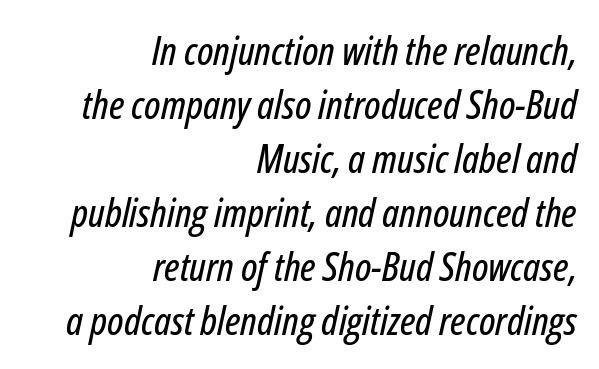
Compared with typical body copy, the letter spacing here is the same. The space beneath each line is pristine and unruled. A typesetter would call this proportional, since set widths differ per character. Compared with a flush-left layout, this one pins lines to the opposite, right side. Evenly set lines give the paragraph a standard silhouette.
